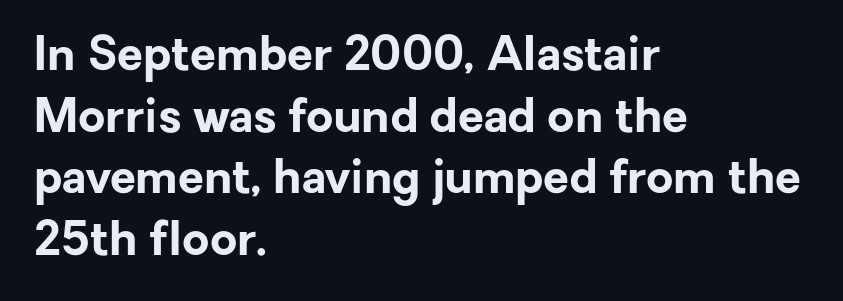
Note the varied advance widths — an 'i' is clearly narrower than an 'm'. Words appear dense and cohesive because spacing is normal. A sans-serif font was chosen for this passage. Designer's note — italics off, roman on. Does the weight exceed regular? Yes, all the way to bold.
